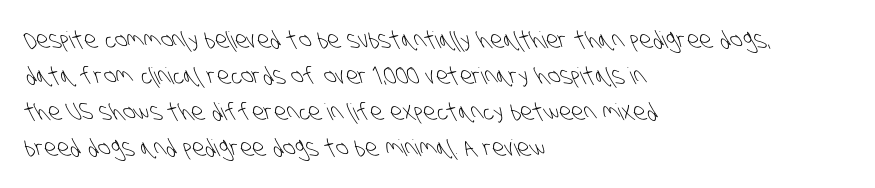
The image shows 23 px text type; set left-aligned, normal line spacing (1.56x), normal letter spacing, not underlined.
